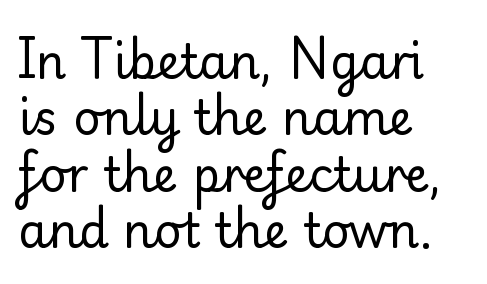
Horizontally, the lines are justified to the leading edge only. Each stroke keeps to a modest, everyday thickness or less. If you drew a line through each stem, it would be perfectly vertical. Is this a fixed-width face? No — the glyphs have proportional, varying widths.
